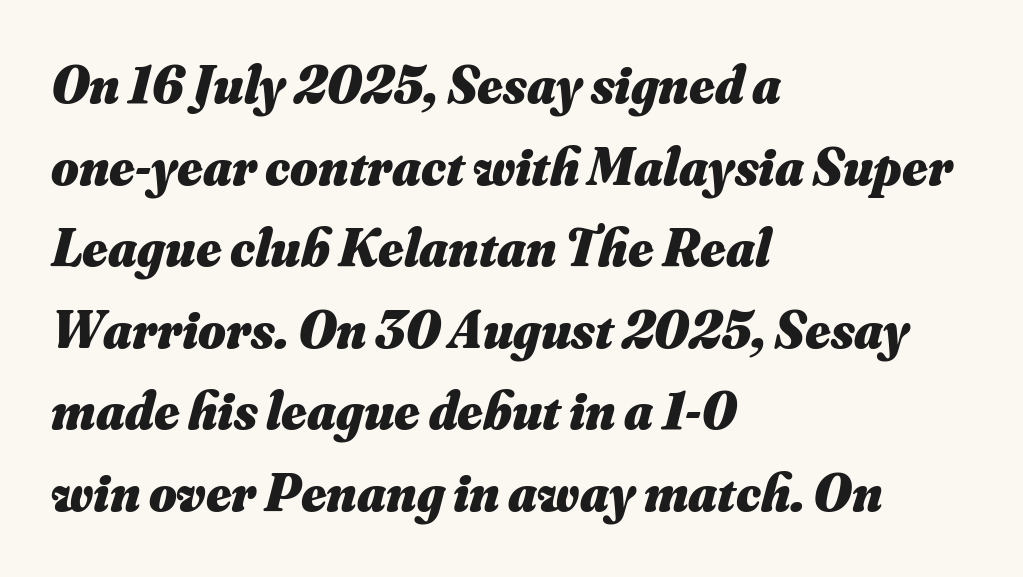
The image shows 53 px heavy type, italic (leaning right); set left-aligned, normal line spacing (1.54x), normal letter spacing, not underlined; medium stroke contrast and a small x-height.
